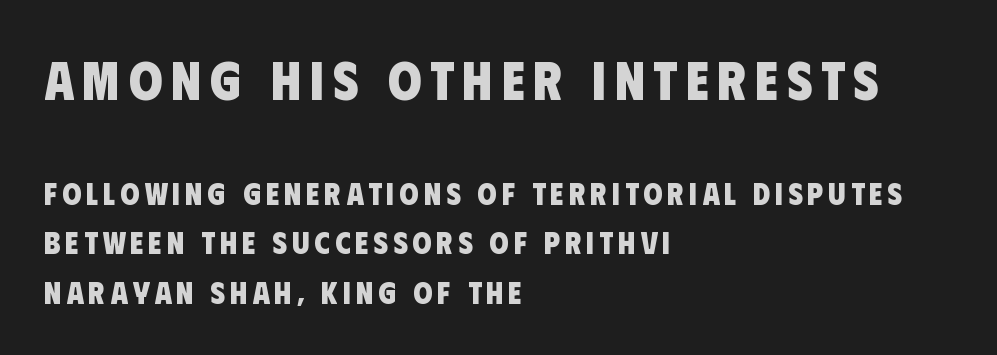
{"serif": "no", "bold": "yes", "weight": "heavy", "width": "condensed", "stroke_contrast": "low", "x_height": "large", "monospaced": "no", "underline": "no", "align": "left", "line_spacing": "normal", "line_spacing_ratio": 1.59, "larger_block": "first", "size_ratio": 1.74, "glyph_px": 54}
